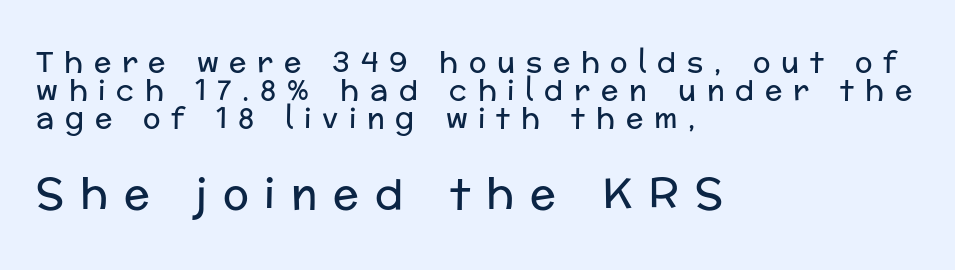
The image shows 43 px regular-weight sans-serif type, upright; set left-aligned, tight line spacing (0.97x), unusually wide letter spacing (+0.37 em), not underlined; the second (bottom) block is 1.48x larger; low stroke contrast and a medium x-height.
